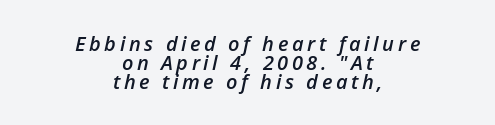
Q: Is the text bold? A: Semi-bold.
Q: Is the text italic (slanted)? A: Yes, it leans right by about 12 degrees.
Q: Is the text underlined? A: No.
Q: How is the paragraph aligned? A: Centered.
Q: Is the spacing between lines tight, normal or loose? A: Tight.
